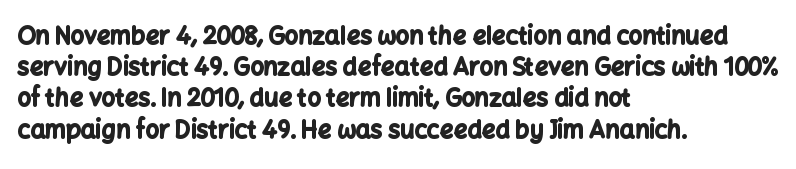
{"italic": "no", "bold": "yes", "underline": "no", "align": "left", "line_spacing": "normal", "line_spacing_ratio": 1.3, "letter_spacing": "normal", "letter_spacing_em": 0.0, "glyph_px": 24}
